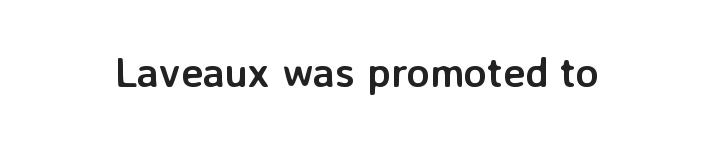
This sample uses a sans-serif face. As a designer I'd log this as weight 700, bold. Students, note that the glyphs here touch the page at normal intervals. Every character sits straight up, as roman type does.
